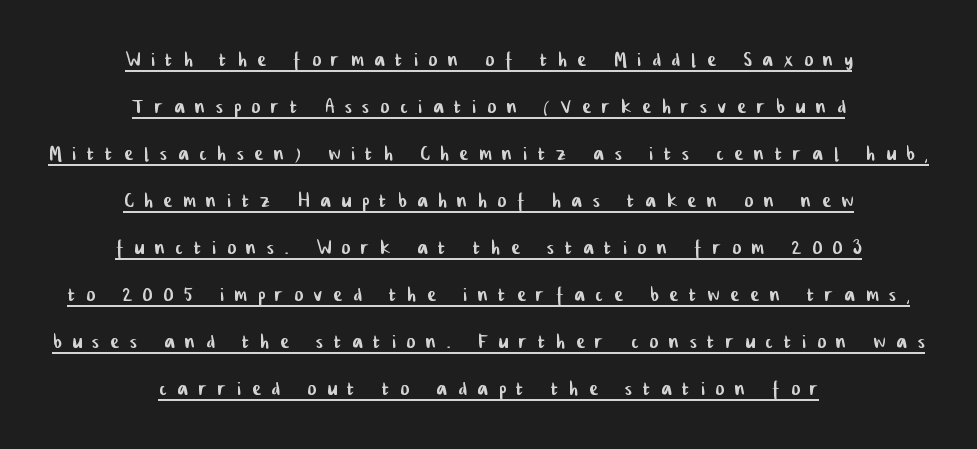
Q: Is the text underlined? A: Yes.
Q: How is the paragraph aligned? A: Centered.
Q: Is the spacing between letters normal or unusually wide? A: Unusually wide.
